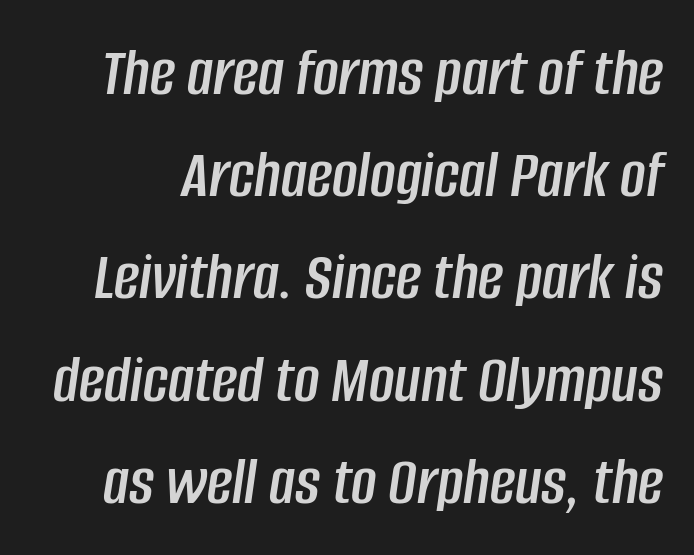
Compared with typical paragraphs, the rows here are spaced about the same. The strip under each line holds only bare page. Tracking value appears to be zero — textbook default spacing. The passage shown is typed in a proportional face where columns would drift. Posture: slanted.
